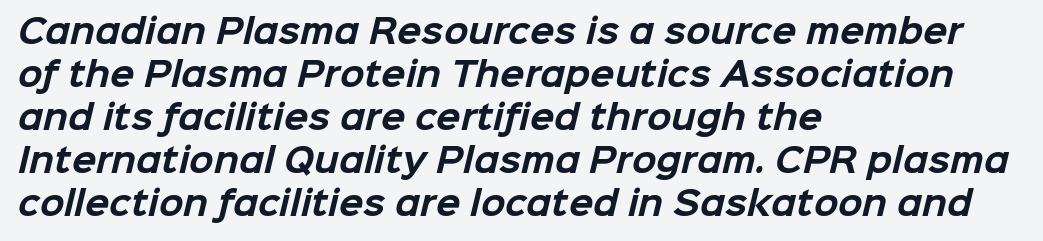
Q: Is the text bold? A: Yes.
Q: Is the typeface a serif or a sans-serif typeface? A: Sans-serif.
Q: Is the text underlined? A: No.
Q: How is the paragraph aligned? A: Left-aligned.
Q: Is the spacing between letters normal or unusually wide? A: Normal.
Q: Is the spacing between lines tight, normal or loose? A: Normal.
Q: Width (condensed, normal, or wide)? A: Normal.
Q: Stroke contrast? A: Low.
Q: x-height? A: Medium.
Q: Monospaced? A: No.
